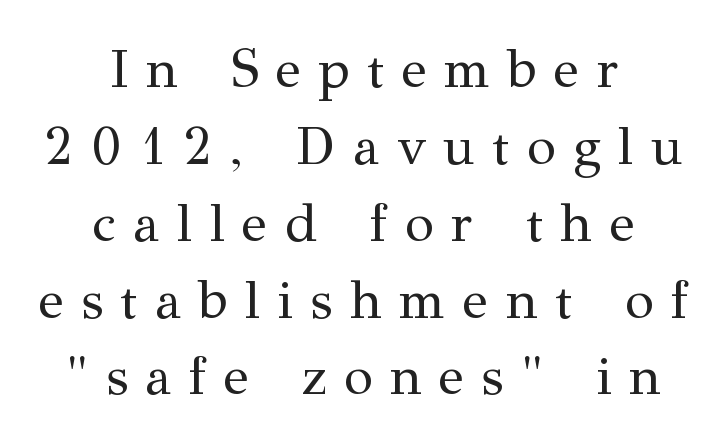
This sample uses an upright cut, with every glyph sitting square on the baseline. The font family rendered here belongs to the serif group. In terms of letterspacing, this is a distinctly airy, spread setting. The passage shown is typed in a proportional face where columns would drift. Does the copy run flush right? No — it is centered line by line. This rendering features lettering with no underline.
